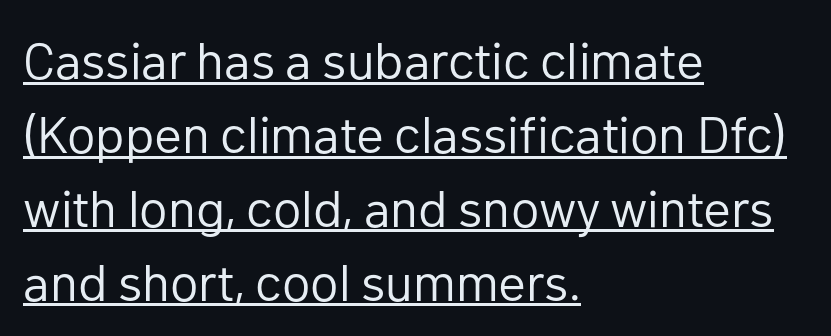
{"serif": "no", "italic": "no", "bold": "no", "weight": "regular", "width": "normal", "stroke_contrast": "low", "x_height": "medium", "monospaced": "no", "underline": "yes", "align": "left", "line_spacing": "normal", "line_spacing_ratio": 1.42, "letter_spacing": "normal", "letter_spacing_em": 0.0, "glyph_px": 52}
